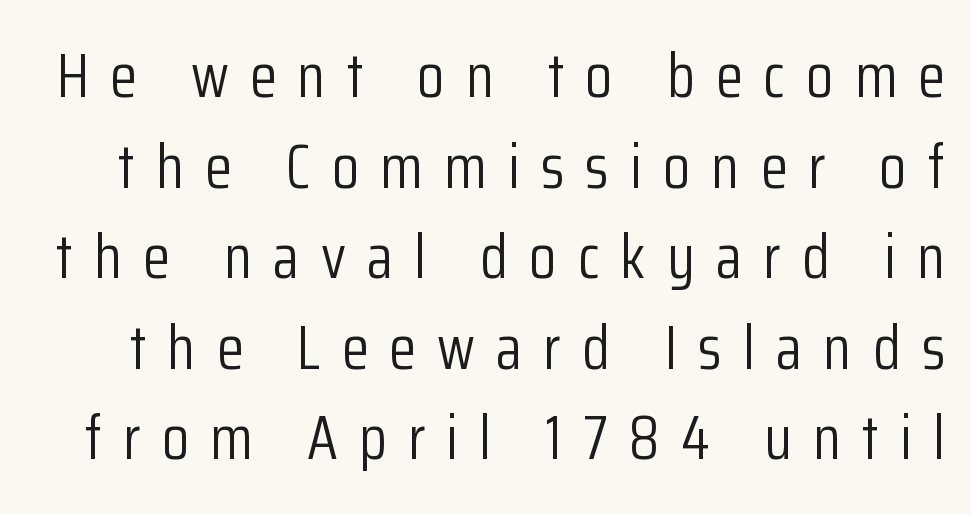
Quick note: not italic, upright. These lines are rendered in a variable-pitch font. Notice how descenders clear the ascenders below comfortably — that's standard leading. To sum up the face: it is a sans, with no serifs.
